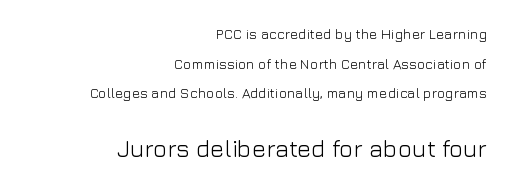
{"italic": "no", "bold": "no", "underline": "no", "align": "right", "line_spacing": "loose", "line_spacing_ratio": 2.11, "letter_spacing": "normal", "letter_spacing_em": 0.0, "larger_block": "second", "size_ratio": 1.71, "glyph_px": 24}
